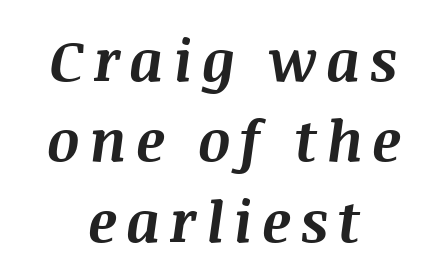
Q: Is the text bold? A: Yes.
Q: Is the text italic (slanted)? A: Yes, it leans right by about 8 degrees.
Q: Is the text underlined? A: No.
Q: How is the paragraph aligned? A: Centered.
Q: Is the spacing between lines tight, normal or loose? A: Normal.
Q: Width (condensed, normal, or wide)? A: Normal.
Q: Stroke contrast? A: Medium.
Q: x-height? A: Large.
Q: Monospaced? A: No.
